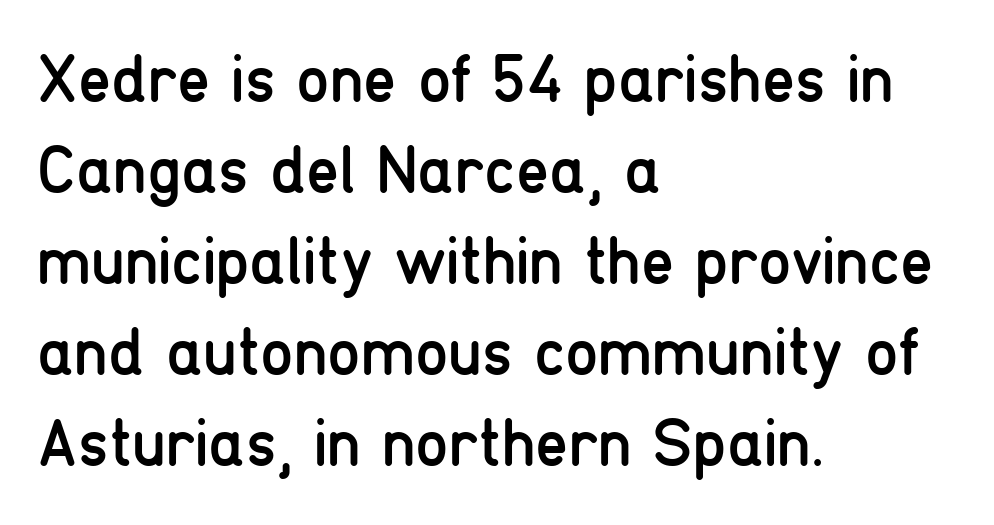
What's the leading like? Ordinary, nothing unusual. The strokes carry an ordinary text weight at most. In terms of letterform style, serifs are entirely absent. Line starts are locked; line ends wander.
